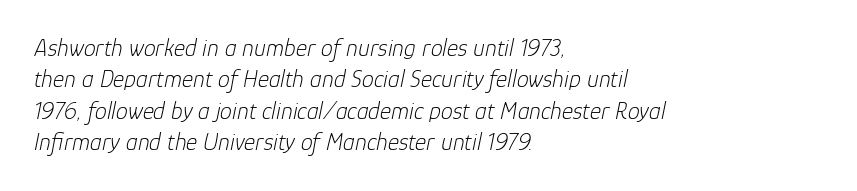
Q: Is the text bold? A: No.
Q: Is the text italic (slanted)? A: Yes, it leans right by about 12 degrees.
Q: Is the text underlined? A: No.
Q: How is the paragraph aligned? A: Left-aligned.
Q: Is the spacing between letters normal or unusually wide? A: Normal.
Q: Is the spacing between lines tight, normal or loose? A: Normal.
